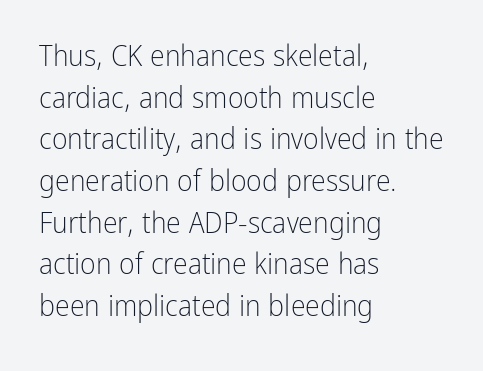
Q: Is the text bold? A: No.
Q: Is the text italic (slanted)? A: No, it is upright.
Q: Is the typeface a serif or a sans-serif typeface? A: Sans-serif.
Q: Is the text underlined? A: No.
Q: How is the paragraph aligned? A: Left-aligned.
Q: Is the spacing between letters normal or unusually wide? A: Normal.
Q: Is the spacing between lines tight, normal or loose? A: Normal.
Q: Width (condensed, normal, or wide)? A: Condensed.
Q: Stroke contrast? A: Low.
Q: x-height? A: Medium.
Q: Monospaced? A: No.
